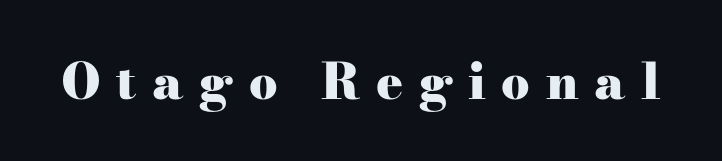
The image shows 50 px heavy, wide serif type, upright; set unusually wide letter spacing (+0.31 em), not underlined; high stroke contrast and a small x-height.
